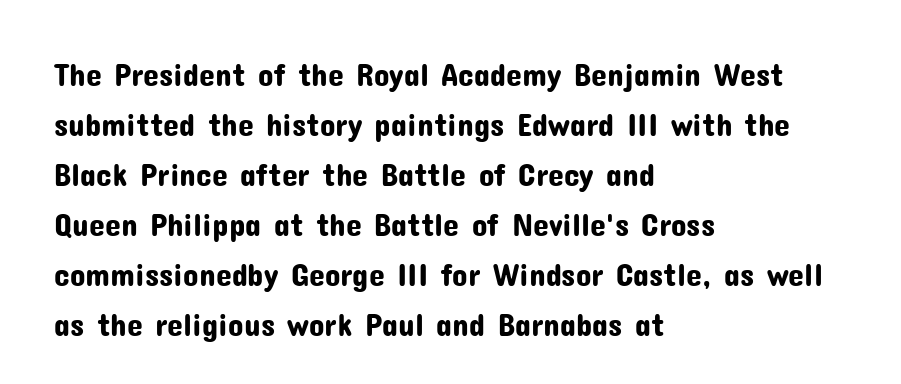
{"serif": "no", "italic": "no", "width": "normal", "stroke_contrast": "low", "x_height": "medium", "monospaced": "no", "underline": "no", "align": "left", "line_spacing": "normal", "line_spacing_ratio": 1.56, "letter_spacing": "normal", "letter_spacing_em": 0.0, "glyph_px": 32}
